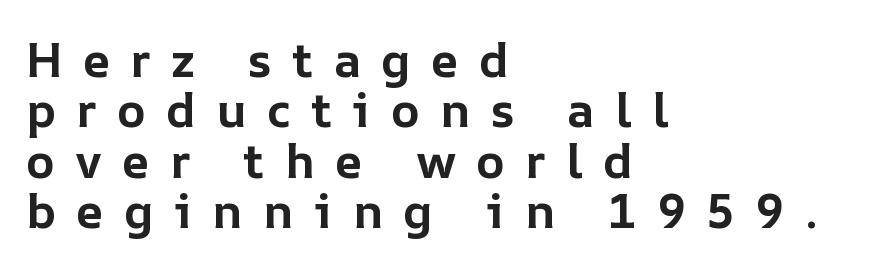
Q: Is the text bold? A: Yes.
Q: Is the text italic (slanted)? A: No, it is upright.
Q: Is the text underlined? A: No.
Q: How is the paragraph aligned? A: Left-aligned.
Q: Is the spacing between letters normal or unusually wide? A: Unusually wide.
Q: Is the spacing between lines tight, normal or loose? A: Tight.
Q: Width (condensed, normal, or wide)? A: Normal.
Q: Stroke contrast? A: Low.
Q: x-height? A: Medium.
Q: Monospaced? A: No.
